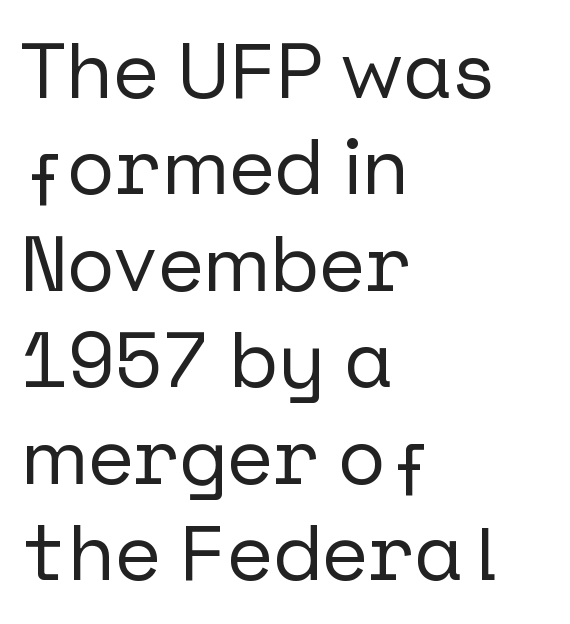
The image shows 79 px sans-serif type, upright; set left-aligned, line spacing 1.22x, normal letter spacing, not underlined; low stroke contrast and a medium x-height.
